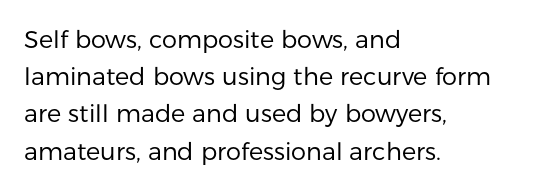
The image shows 24 px text type, upright; set left-aligned, normal line spacing (1.55x), normal letter spacing, not underlined.
